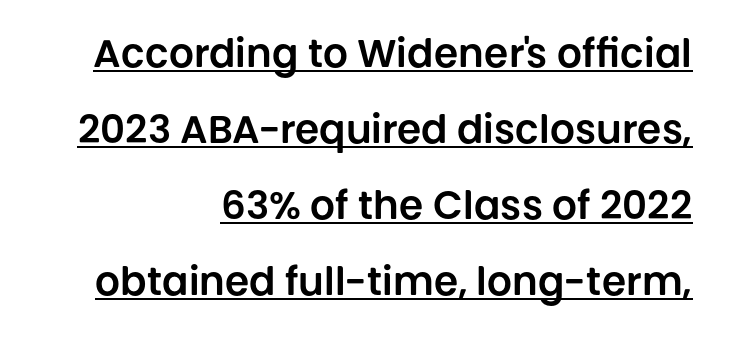
The image shows 39 px sans-serif type, upright; set right-aligned, loose line spacing (1.95x), normal letter spacing, underlined; low stroke contrast and a large x-height.
